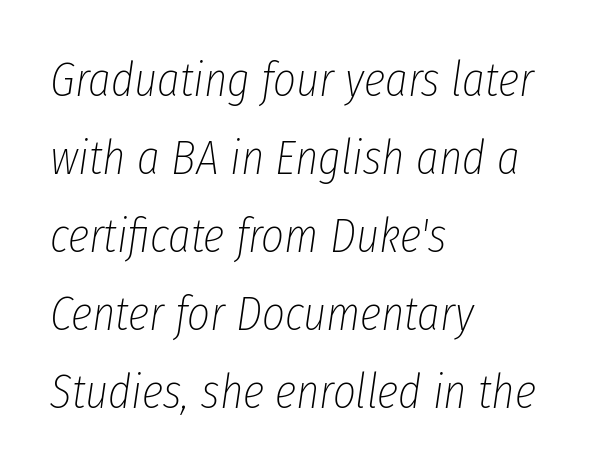
{"italic": "yes", "lean": "right", "slant_degrees": 8, "bold": "no", "weight": "thin", "width": "condensed", "stroke_contrast": "low", "x_height": "medium", "monospaced": "no", "underline": "no", "align": "left", "line_spacing": "normal", "line_spacing_ratio": 1.59, "letter_spacing": "normal", "letter_spacing_em": 0.0, "glyph_px": 49}
